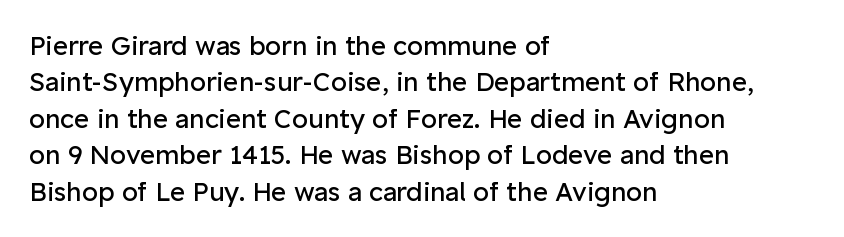
{"italic": "no", "bold": "no", "underline": "no", "align": "left", "line_spacing": "normal", "line_spacing_ratio": 1.4, "letter_spacing": "normal", "letter_spacing_em": 0.0, "glyph_px": 26}
